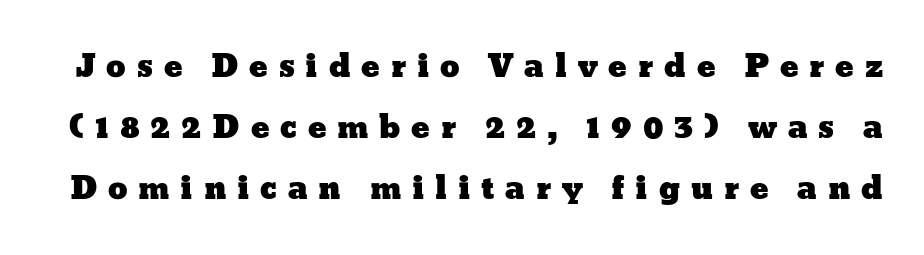
The image shows 31 px wide type, upright; set loose line spacing (1.97x), unusually wide letter spacing (+0.35 em), not underlined; low stroke contrast and a medium x-height.
